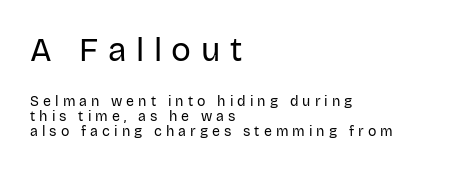
The lettering holds an erect, upright posture throughout. A typesetter would call this proportional, since set widths differ per character. Stroke mass is kept to a normal reading level or below. Classification — sans serif. Caption: expanded tracking, letters set apart. Which of the two is more prominent by size? The first, at the top.
